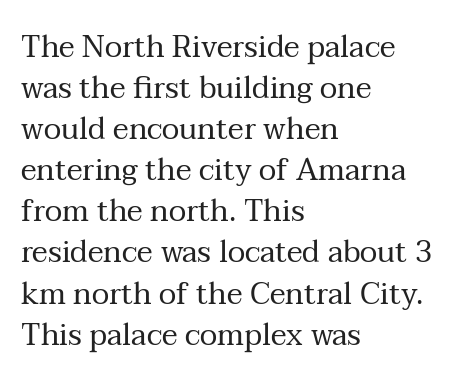
Casual observation: everything's shoved over to the left. What kind of face is this? One with serifs. The rendering uses natural spacing where letterforms have individual widths. In terms of posture, this sample is upright. A typesetter would call this leading conventional body-copy spacing. Rule under the text: the space is simply empty.
